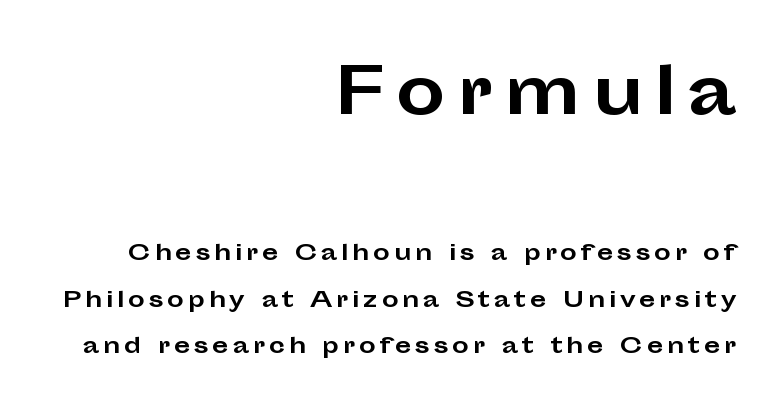
The image shows 63 px bold, wide sans-serif type, upright; set right-aligned, loose line spacing (2.22x), not underlined; the first (top) block is 3.0x larger; low stroke contrast and a medium x-height.
